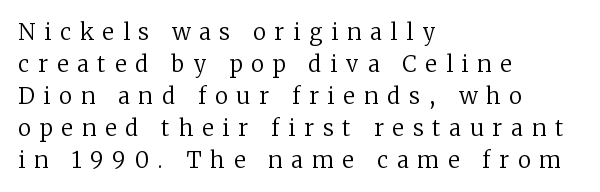
Horizontal alignment here is leftward, the default for most running prose. Every stem runs plumb, perpendicular to the baseline. The typeface has the unassuming heft of standard copy or less. Summary of vertical rhythm: regular, with standard interline spacing. Type without underlining.
